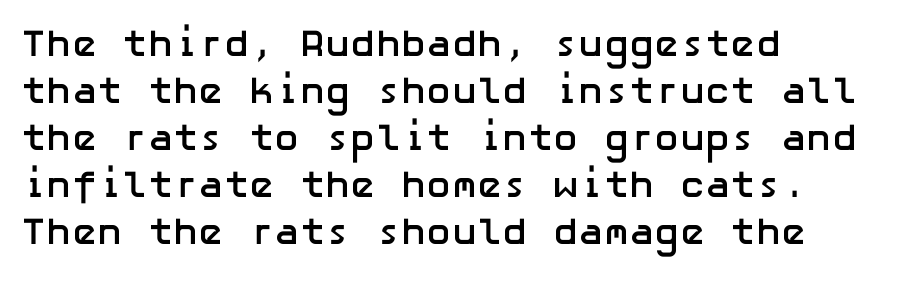
Short note: letters normally spaced. It's the straight-up-and-down kind of type. In CSS terms this would be text-align: left. On the weight axis this lands at bold, roughly 700. Is this a sans? Yes — the strokes have no serifs.
